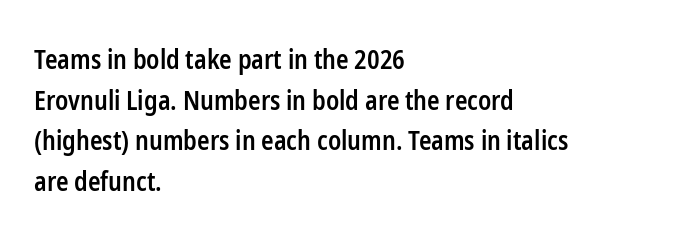
{"italic": "no", "bold": "semi", "underline": "no", "align": "left", "line_spacing": "normal", "line_spacing_ratio": 1.56, "letter_spacing": "normal", "letter_spacing_em": 0.0, "glyph_px": 26}
